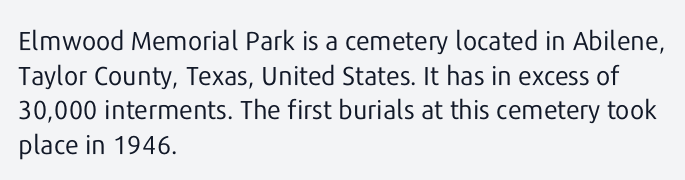
Q: Is the text bold? A: No.
Q: Is the text italic (slanted)? A: No, it is upright.
Q: Is the text underlined? A: No.
Q: How is the paragraph aligned? A: Left-aligned.
Q: Is the spacing between letters normal or unusually wide? A: Normal.
Q: Is the spacing between lines tight, normal or loose? A: Normal.
